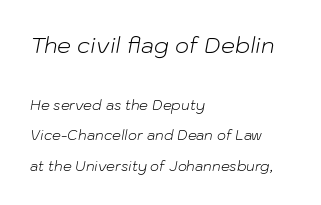
The image shows 22 px text type, italic (leaning right); set left-aligned, loose line spacing (2.16x), normal letter spacing, not underlined; the first (top) block is 1.57x larger.
